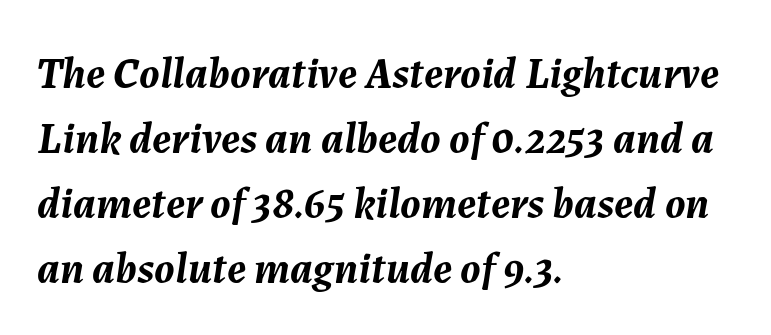
The image shows 44 px semibold type, italic (leaning right); set left-aligned, normal line spacing (1.48x), normal letter spacing, not underlined; medium stroke contrast and a medium x-height.
